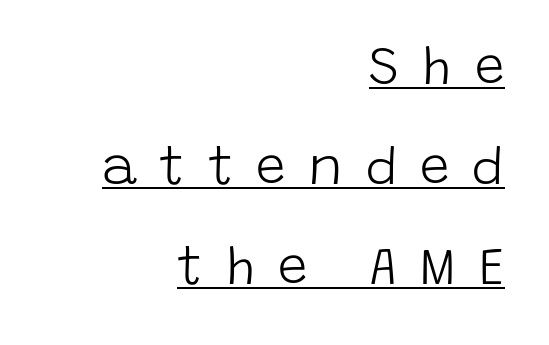
The image shows 53 px light sans-serif type, upright; set right-aligned, line spacing 1.89x, unusually wide letter spacing (+0.43 em), underlined; low stroke contrast and a large x-height.
